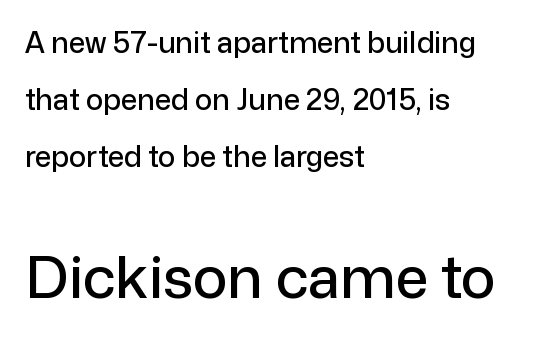
The image shows 58 px sans-serif type, upright; set left-aligned, loose line spacing (1.96x), normal letter spacing, not underlined; the second (bottom) block is 2.0x larger; low stroke contrast and a medium x-height.
